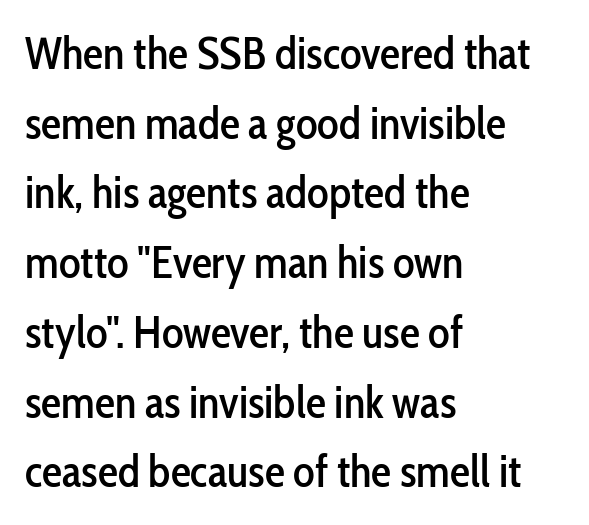
{"serif": "no", "italic": "no", "width": "condensed", "stroke_contrast": "low", "x_height": "medium", "monospaced": "no", "underline": "no", "align": "left", "line_spacing": "normal", "line_spacing_ratio": 1.55, "letter_spacing": "normal", "letter_spacing_em": 0.0, "glyph_px": 45}
